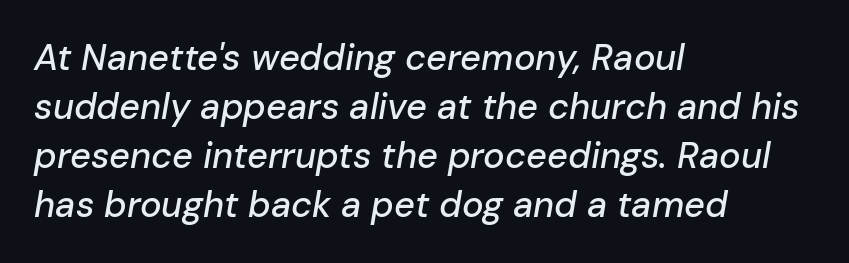
Q: Is the text italic (slanted)? A: Yes, it leans right by about 10 degrees.
Q: Is the text underlined? A: No.
Q: How is the paragraph aligned? A: Left-aligned.
Q: Is the spacing between letters normal or unusually wide? A: Normal.
Q: Is the spacing between lines tight, normal or loose? A: Normal.
Q: Width (condensed, normal, or wide)? A: Normal.
Q: Stroke contrast? A: Low.
Q: x-height? A: Medium.
Q: Monospaced? A: No.
